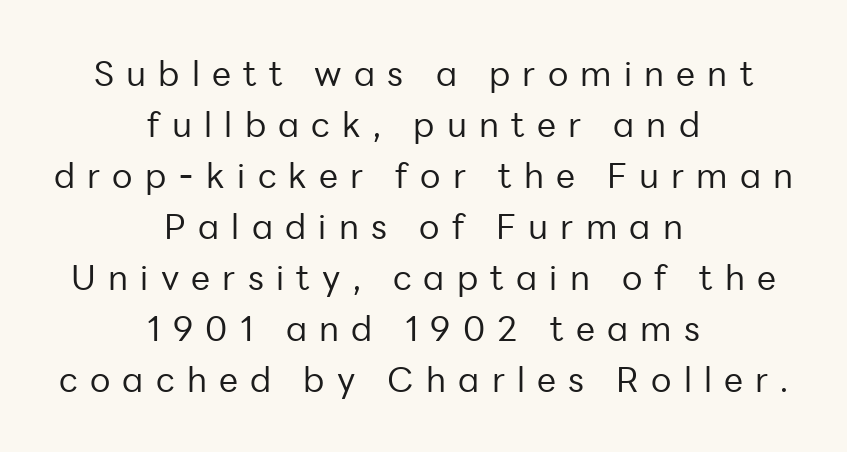
The image shows 34 px regular-weight sans-serif type, upright; set centered, normal line spacing (1.5x), unusually wide letter spacing (+0.36 em), not underlined; low stroke contrast and a medium x-height.
